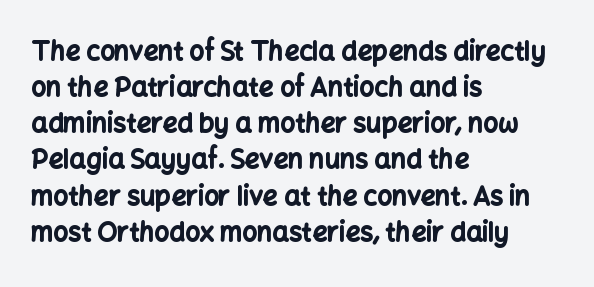
Q: Is the text bold? A: Yes.
Q: Is the text italic (slanted)? A: No, it is upright.
Q: Is the text underlined? A: No.
Q: How is the paragraph aligned? A: Left-aligned.
Q: Is the spacing between letters normal or unusually wide? A: Normal.
Q: Is the spacing between lines tight, normal or loose? A: Normal.
